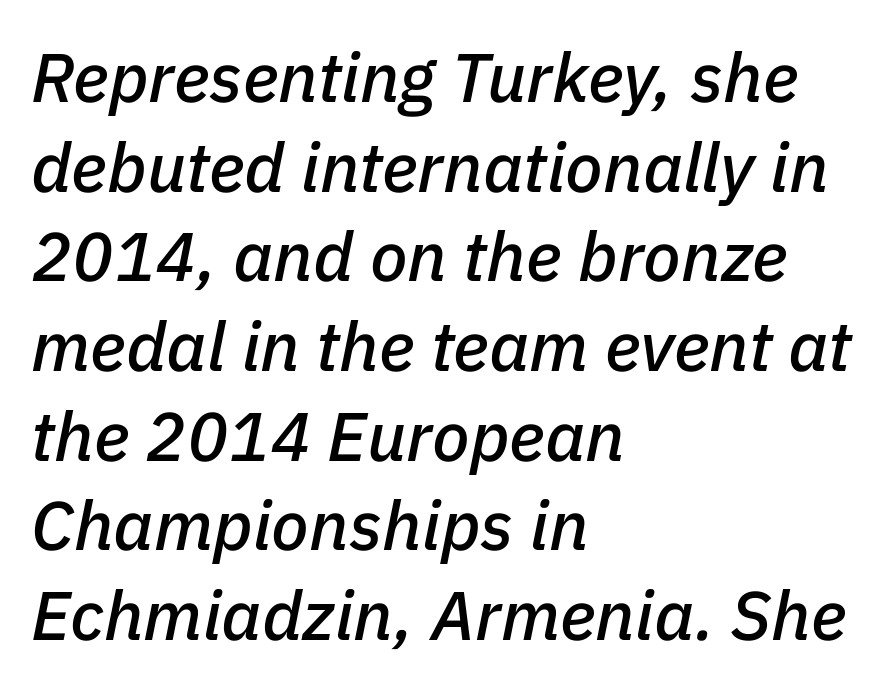
Students, observe: this is what conventionally led text looks like. The line texture is even and compact thanks to regular tracking. The text carries the slant typical of an italic or oblique font. The face used here is proportionally spaced, like ordinary book or web type. A bare baseline throughout the passage. The lines are quadded left.
